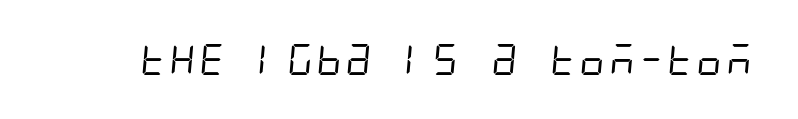
{"serif": "no", "bold": "no", "weight": "regular", "width": "condensed", "stroke_contrast": "low", "x_height": "large", "underline": "no", "letter_spacing": "normal", "letter_spacing_em": 0.0, "glyph_px": 31}
